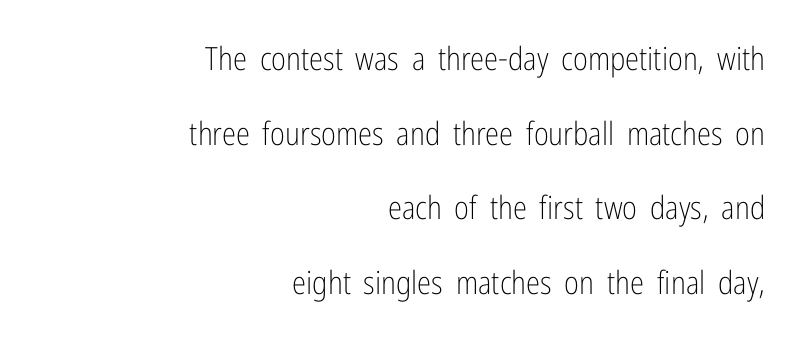
Glance below the letters and you will spot only blank space. Successive baselines arrive slowly, with a big drop between each. The compositor pushed each line to the right boundary. Between one letter and the next there's only the usual sliver of space.
